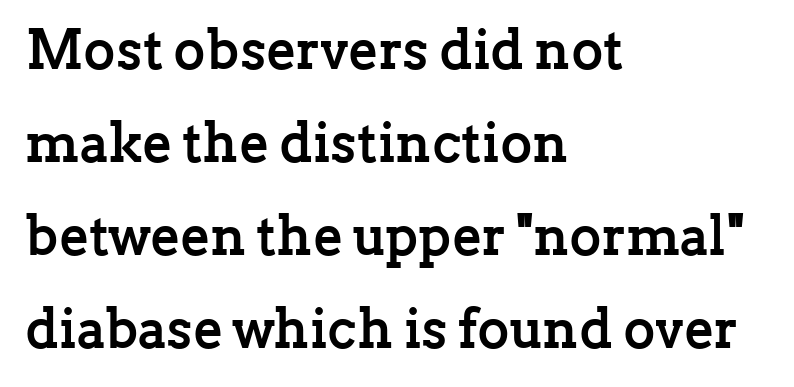
The image shows 55 px semibold serif type, upright; set left-aligned, normal line spacing (1.69x), normal letter spacing, not underlined; low stroke contrast and a medium x-height.
